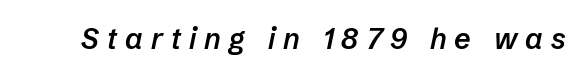
Q: Is the text bold? A: Semi-bold.
Q: Is the text italic (slanted)? A: Yes, it leans right by about 12 degrees.
Q: Is the text underlined? A: No.
Q: Is the spacing between letters normal or unusually wide? A: Unusually wide.
Q: Width (condensed, normal, or wide)? A: Normal.
Q: Stroke contrast? A: Low.
Q: x-height? A: Medium.
Q: Monospaced? A: No.
